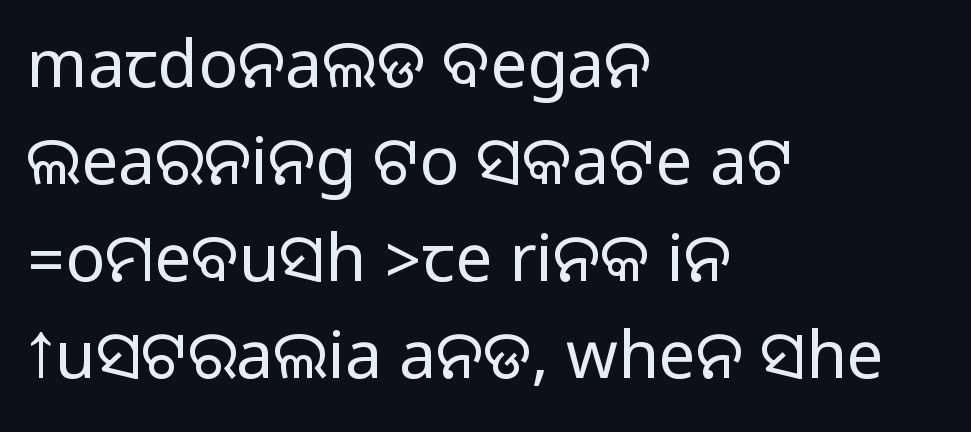
The image shows 66 px sans-serif type, upright; set left-aligned, normal line spacing (1.47x), normal letter spacing, not underlined; medium stroke contrast.
